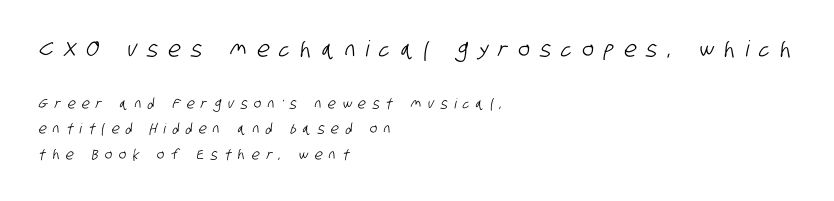
The baseline area is clear. Compared with typical body copy, the letter spacing here is much looser. Here the first block reads like a headline and the second like body copy. The paragraph has a hard left edge and a soft right edge.
